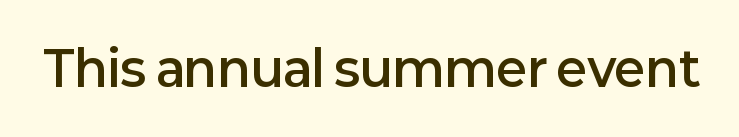
Q: Is the text bold? A: Semi-bold.
Q: Is the text italic (slanted)? A: No, it is upright.
Q: Is the typeface a serif or a sans-serif typeface? A: Sans-serif.
Q: Is the text underlined? A: No.
Q: Is the spacing between letters normal or unusually wide? A: Normal.
Q: Width (condensed, normal, or wide)? A: Normal.
Q: Stroke contrast? A: Low.
Q: x-height? A: Medium.
Q: Monospaced? A: No.
